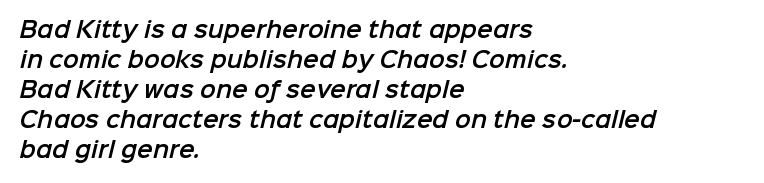
Q: Is the text underlined? A: No.
Q: How is the paragraph aligned? A: Left-aligned.
Q: Is the spacing between letters normal or unusually wide? A: Normal.
Q: Is the spacing between lines tight, normal or loose? A: Normal.
